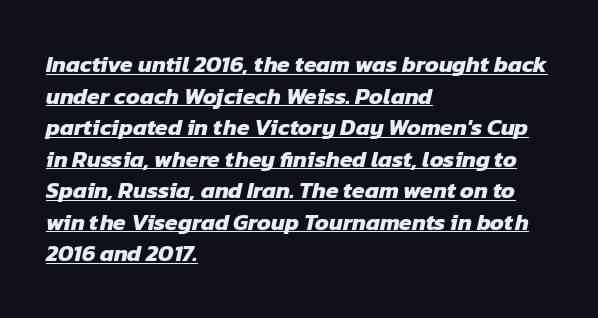
Does a line run under the words? Yes, clearly. In terms of leading, this rendering sits right in the middle. Between one letter and the next there's only the usual sliver of space. Which margin do the lines hug? The left one — the right edge is uneven. The glyphs have the mass of a bold cut.
